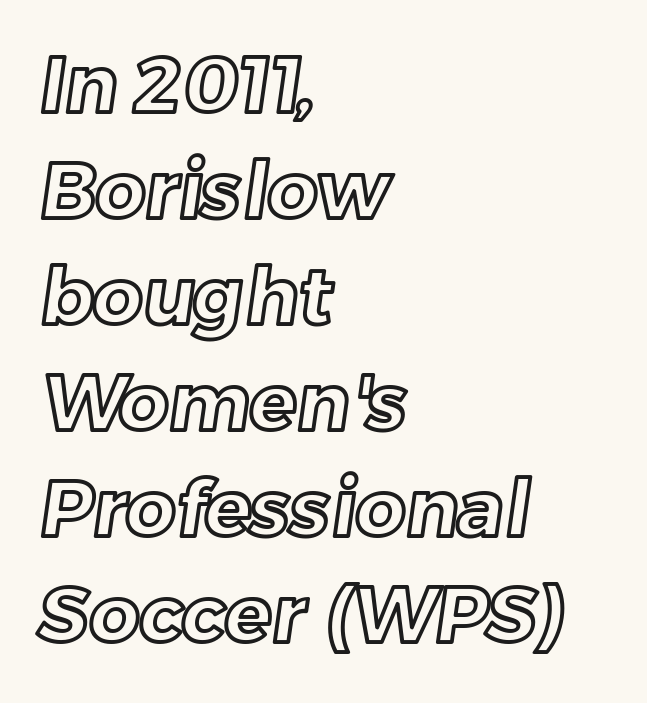
Which margin do the lines hug? The left one — the right edge is uneven. Bare-footed words on every line. Is this a fixed-width face? No — the glyphs have proportional, varying widths. The passage shown stacks its lines at a standard gap. Glyph-to-glyph distance matches everyday printed text.
